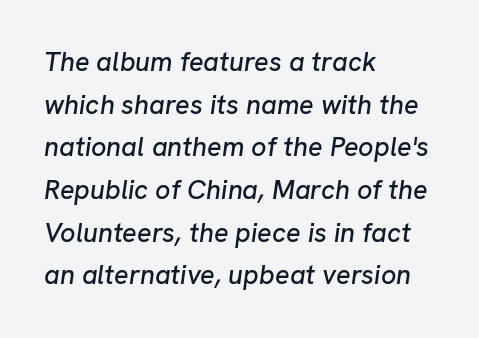
The image shows 27 px text type, italic (leaning right); set left-aligned, normal line spacing (1.58x), normal letter spacing, not underlined.
